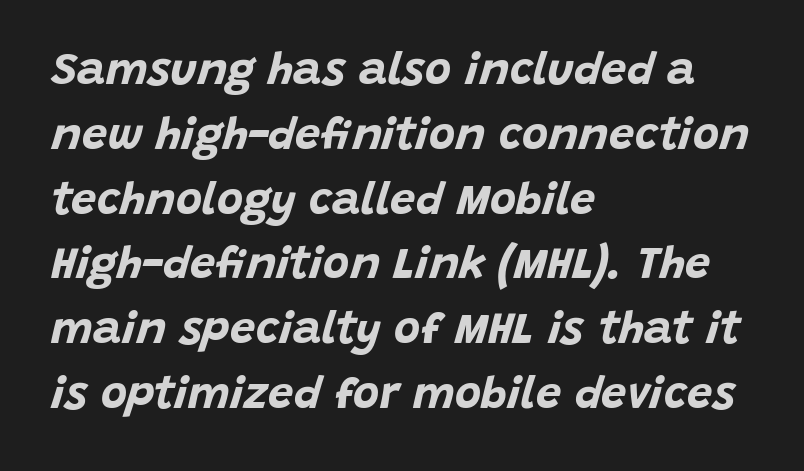
{"italic": "yes", "lean": "right", "slant_degrees": 15, "bold": "yes", "weight": "bold", "width": "normal", "stroke_contrast": "low", "x_height": "large", "monospaced": "no", "underline": "no", "align": "left", "line_spacing": "normal", "line_spacing_ratio": 1.44, "letter_spacing": "normal", "letter_spacing_em": 0.0, "glyph_px": 45}
